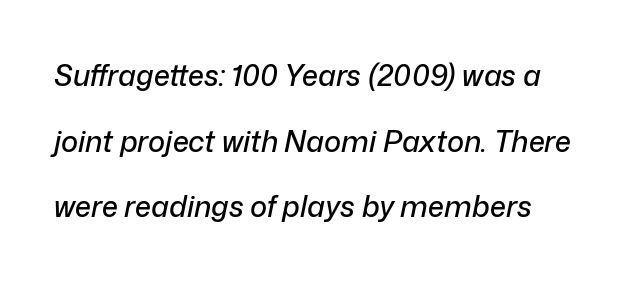
{"italic": "yes", "lean": "right", "slant_degrees": 12, "width": "normal", "stroke_contrast": "low", "x_height": "medium", "monospaced": "no", "underline": "no", "align": "left", "line_spacing": "loose", "line_spacing_ratio": 2.26, "letter_spacing": "normal", "letter_spacing_em": 0.0, "glyph_px": 29}
